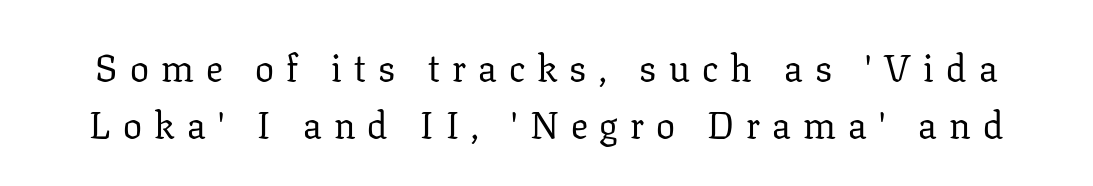
{"serif": "yes", "italic": "no", "bold": "no", "weight": "regular", "width": "normal", "stroke_contrast": "low", "x_height": "medium", "monospaced": "no", "underline": "no", "line_spacing": "normal", "line_spacing_ratio": 1.51, "letter_spacing": "wide", "letter_spacing_em": 0.32, "glyph_px": 38}
